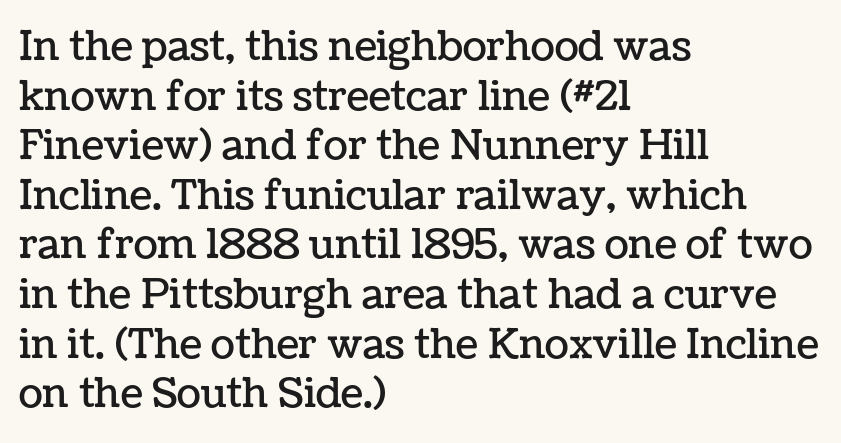
{"italic": "no", "width": "normal", "stroke_contrast": "low", "x_height": "medium", "monospaced": "no", "underline": "no", "align": "left", "line_spacing_ratio": 1.24, "letter_spacing": "normal", "letter_spacing_em": 0.0, "glyph_px": 40}
